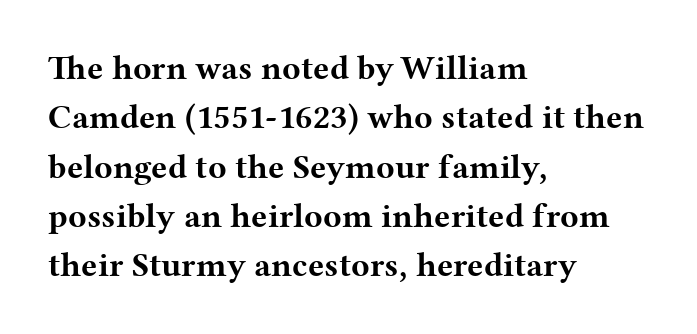
Q: Is the text bold? A: Yes.
Q: Is the text italic (slanted)? A: No, it is upright.
Q: Is the typeface a serif or a sans-serif typeface? A: Serif.
Q: Is the text underlined? A: No.
Q: How is the paragraph aligned? A: Left-aligned.
Q: Is the spacing between letters normal or unusually wide? A: Normal.
Q: Is the spacing between lines tight, normal or loose? A: Normal.
Q: Width (condensed, normal, or wide)? A: Wide.
Q: Stroke contrast? A: Medium.
Q: x-height? A: Medium.
Q: Monospaced? A: No.
